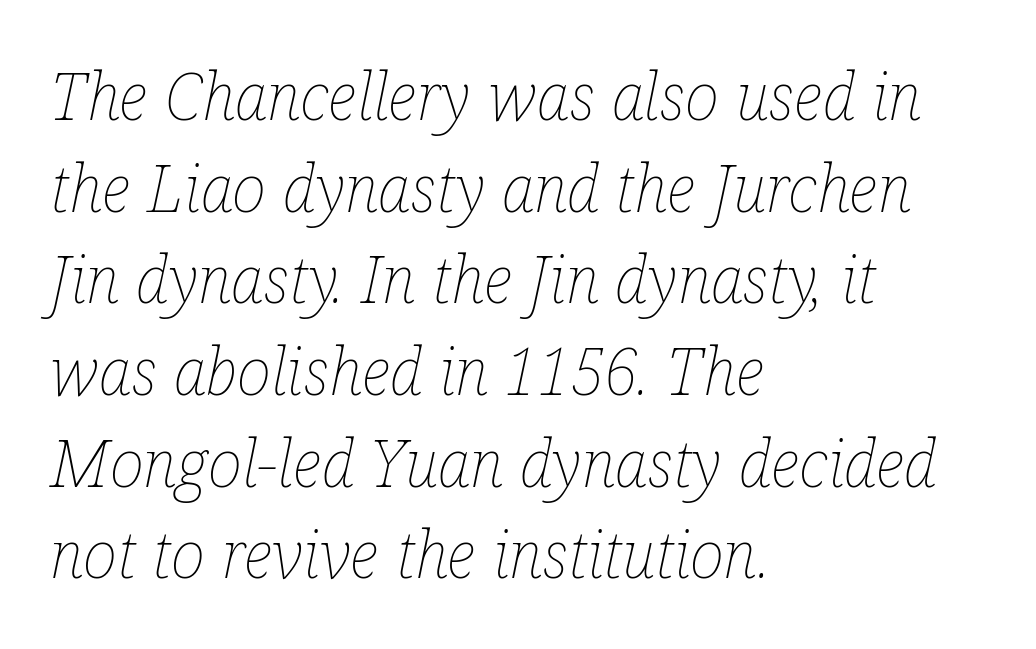
Q: Is the text bold? A: No.
Q: Is the text italic (slanted)? A: Yes, it leans right by about 12 degrees.
Q: Is the text underlined? A: No.
Q: How is the paragraph aligned? A: Left-aligned.
Q: Is the spacing between letters normal or unusually wide? A: Normal.
Q: Is the spacing between lines tight, normal or loose? A: Normal.
Q: Width (condensed, normal, or wide)? A: Condensed.
Q: Stroke contrast? A: Low.
Q: x-height? A: Medium.
Q: Monospaced? A: No.
